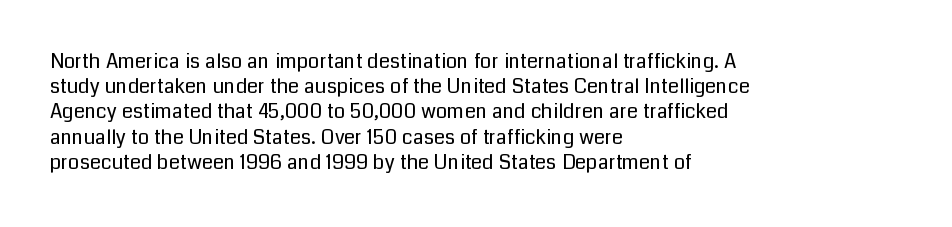
The image shows 20 px text type, upright; set left-aligned, normal line spacing (1.26x), normal letter spacing, not underlined.
